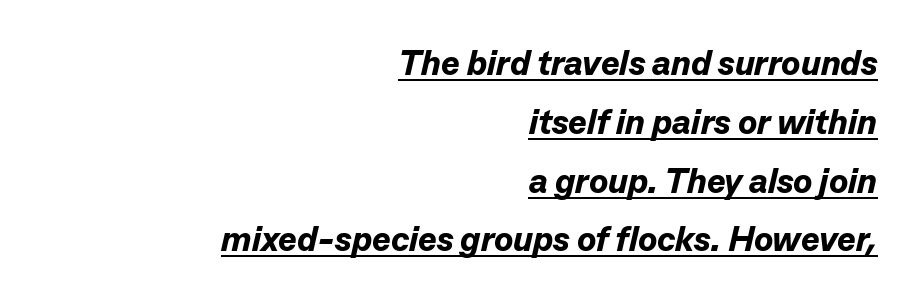
The image shows 35 px bold type, italic (leaning right); set right-aligned, normal line spacing (1.68x), normal letter spacing, underlined; low stroke contrast and a medium x-height.
